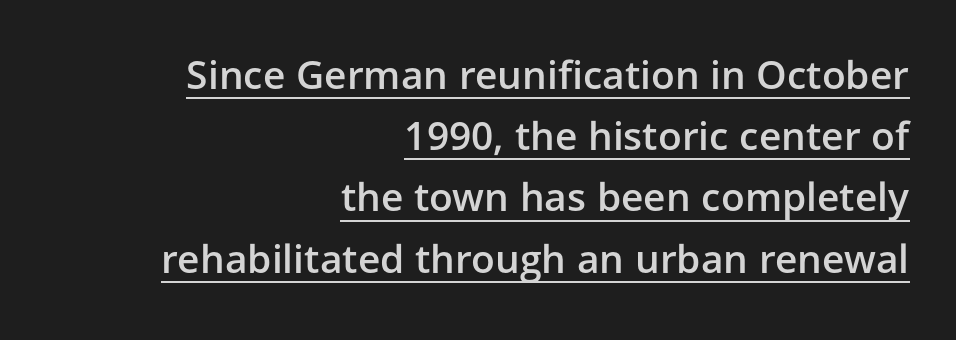
The face used here is rendered with its standard letterfit. This sample uses a sans-serif face. The letters stand upright; this is a roman face. The paragraph has a hard right edge and a soft left edge. Stroke thickness is moderately raised; the sample reads as semibold.
